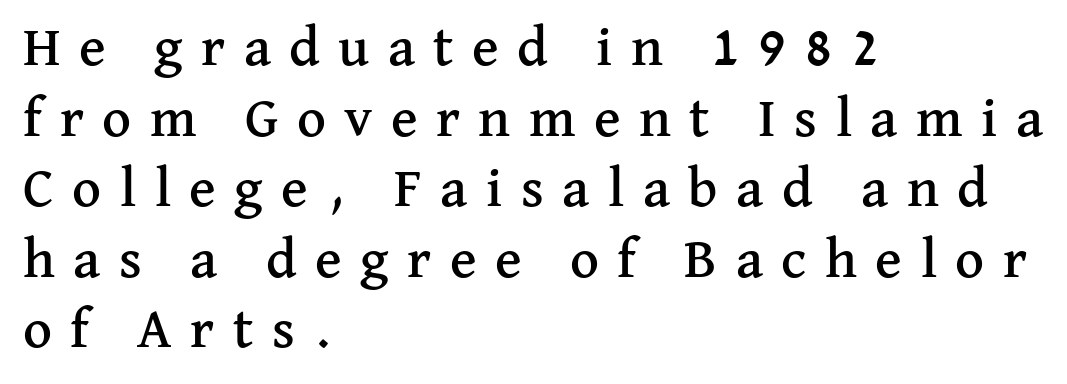
Short note: letters widely spaced. Serifs: yes, visible at the terminals of the letterforms. Notice how descenders clear the ascenders below comfortably — that's standard leading. The setting favours the left margin, as ordinary paragraphs usually do. Note the varied advance widths — an 'i' is clearly narrower than an 'm'. Unlike italic type, these characters show no tilt at all.
